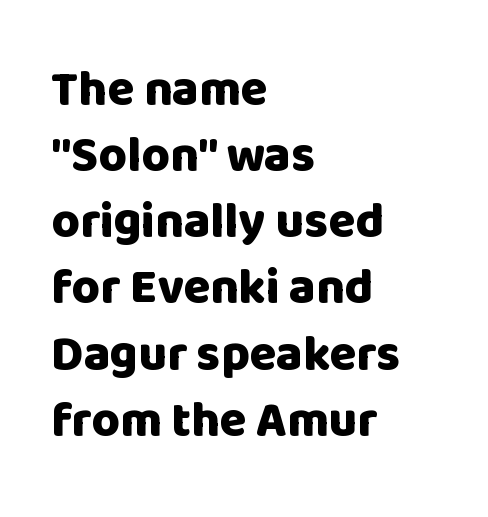
Q: Is the text bold? A: Yes.
Q: Is the text italic (slanted)? A: No, it is upright.
Q: Is the typeface a serif or a sans-serif typeface? A: Sans-serif.
Q: Is the text underlined? A: No.
Q: How is the paragraph aligned? A: Left-aligned.
Q: Is the spacing between letters normal or unusually wide? A: Normal.
Q: Is the spacing between lines tight, normal or loose? A: Normal.
Q: Width (condensed, normal, or wide)? A: Normal.
Q: Stroke contrast? A: Low.
Q: x-height? A: Large.
Q: Monospaced? A: No.
